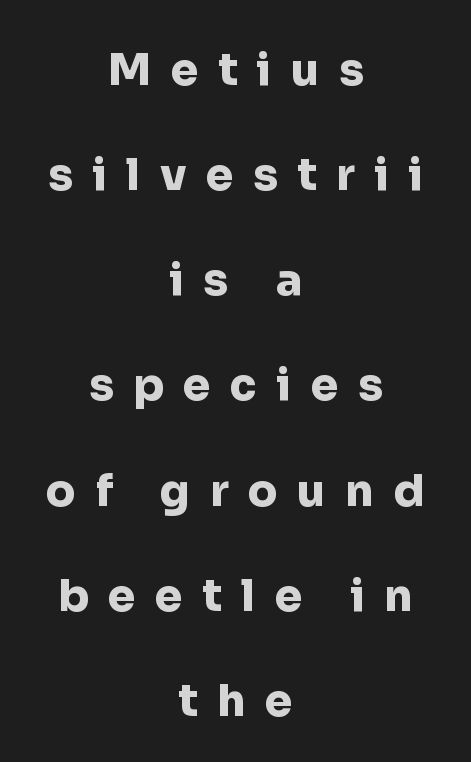
The image shows 44 px heavy sans-serif type, upright; set centered, loose line spacing (2.39x), unusually wide letter spacing (+0.44 em), not underlined; low stroke contrast and a medium x-height.
